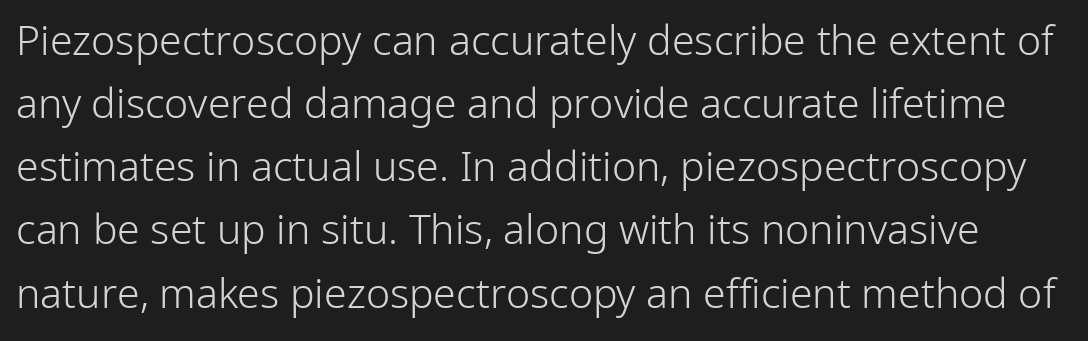
The image shows 41 px light sans-serif type, upright; set normal line spacing (1.54x), normal letter spacing, not underlined; low stroke contrast and a medium x-height.
